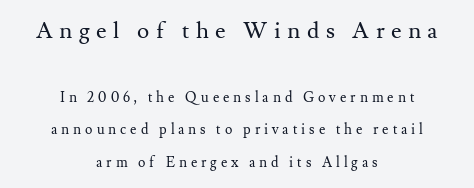
{"italic": "no", "bold": "no", "underline": "no", "align": "center", "line_spacing": "loose", "line_spacing_ratio": 2.32, "letter_spacing": "wide", "letter_spacing_em": 0.28, "larger_block": "first", "size_ratio": 1.64, "glyph_px": 23}
